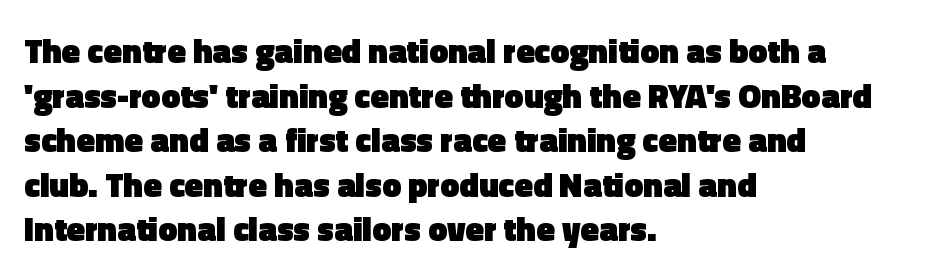
Letterform terminals end flat and unadorned throughout the passage. Is there much room between lines? A standard amount, neither cramped nor airy. Unmarked baselines from the first word to the last. In terms of weight, the rendering is a true, heavy bold. Does extra space separate the letters? No, they use regular spacing. Do the letters lean? They stand straight.
